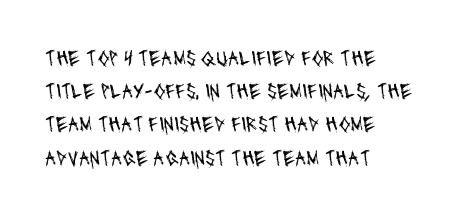
{"bold": "no", "underline": "no", "align": "left", "line_spacing": "normal", "line_spacing_ratio": 1.51, "letter_spacing": "normal", "letter_spacing_em": 0.0, "glyph_px": 22}
